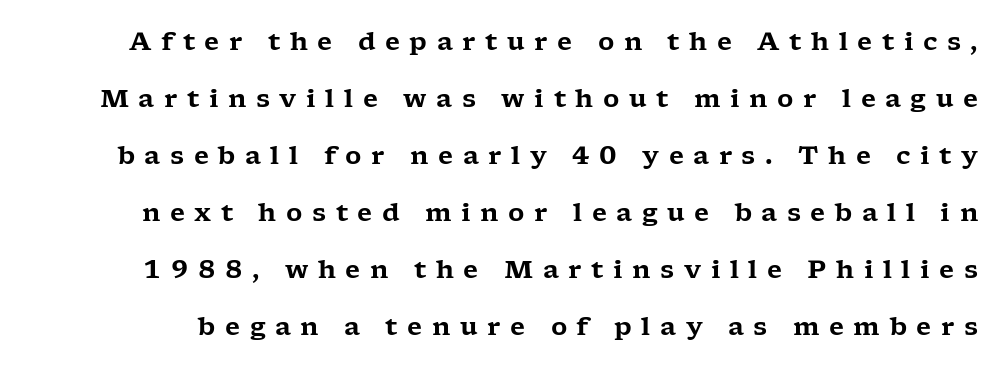
Q: Is the text italic (slanted)? A: No, it is upright.
Q: Is the text underlined? A: No.
Q: Is the spacing between letters normal or unusually wide? A: Unusually wide.
Q: Is the spacing between lines tight, normal or loose? A: Loose.
